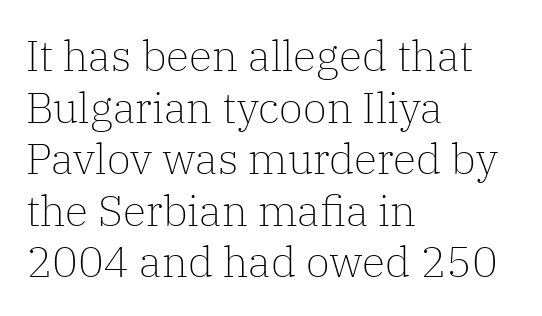
The image shows 43 px light serif type, upright; set left-aligned, line spacing 1.2x, normal letter spacing, not underlined; low stroke contrast and a medium x-height.
